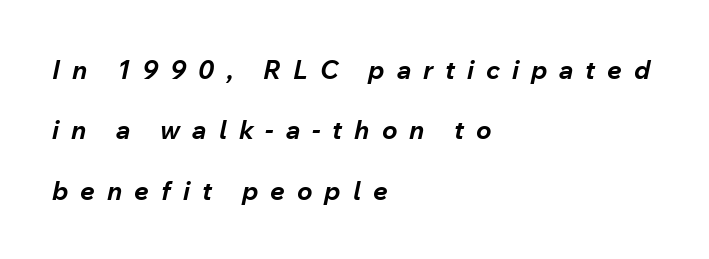
The image shows 26 px bold type, italic (leaning right); set left-aligned, loose line spacing (2.32x), unusually wide letter spacing (+0.46 em), not underlined.
